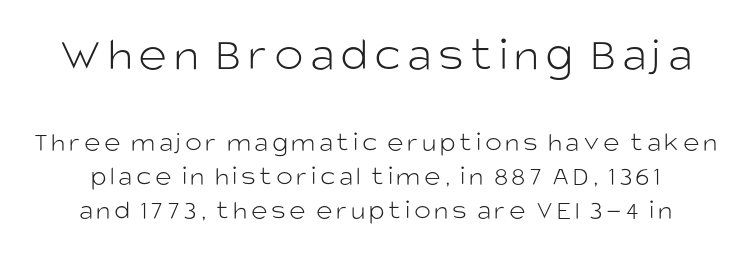
Look at the bottom of the vertical strokes: they stop flat, with no serifs. Vertical strokes here are truly vertical. A student would notice the top passage is typeset larger than what follows. You could not count columns in this text — the font is proportionally spaced.
